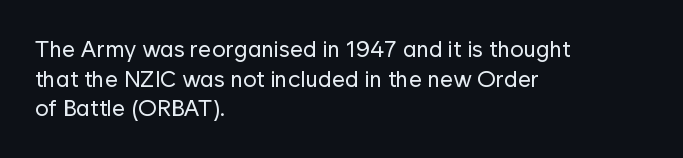
The lines sit at an ordinary, default distance from one another. The rag falls on the right side of this text block. The characters are drawn with everyday or finer stroke widths. Descender tails drop into unmarked territory.
